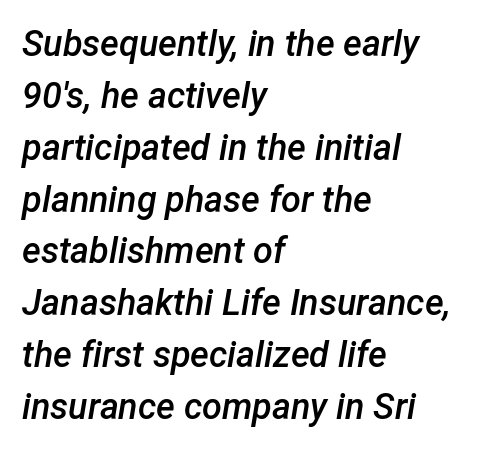
Q: Is the text bold? A: Semi-bold.
Q: Is the text italic (slanted)? A: Yes, it leans right by about 12 degrees.
Q: Is the text underlined? A: No.
Q: How is the paragraph aligned? A: Left-aligned.
Q: Is the spacing between letters normal or unusually wide? A: Normal.
Q: Is the spacing between lines tight, normal or loose? A: Normal.
Q: Width (condensed, normal, or wide)? A: Normal.
Q: Stroke contrast? A: Low.
Q: x-height? A: Medium.
Q: Monospaced? A: No.
